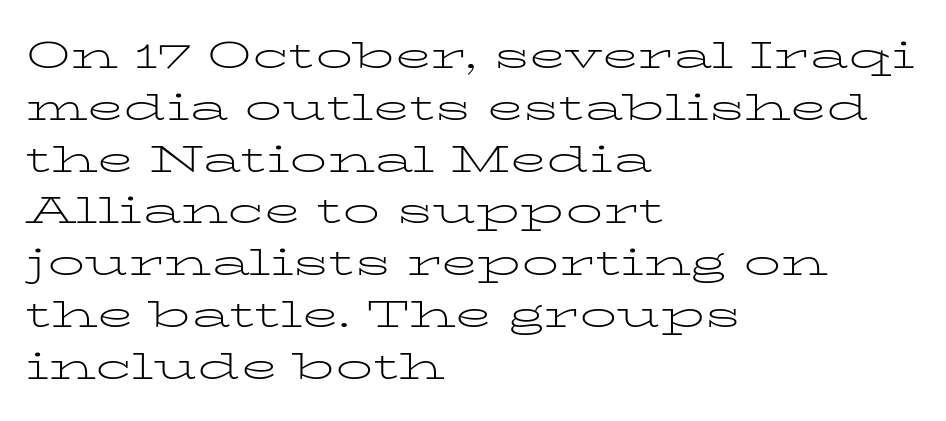
The image shows 37 px light, wide serif type, upright; set left-aligned, normal line spacing (1.4x), normal letter spacing, not underlined; low stroke contrast and a medium x-height.
